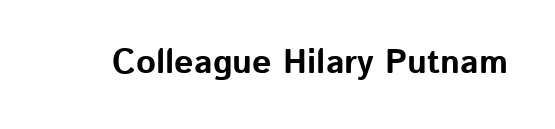
The image shows 34 px bold sans-serif type, upright; set normal letter spacing, not underlined; low stroke contrast and a medium x-height.
